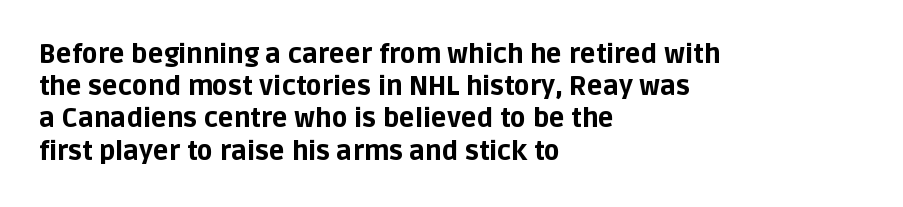
{"italic": "no", "bold": "yes", "underline": "no", "align": "left", "line_spacing_ratio": 1.24, "letter_spacing": "normal", "letter_spacing_em": 0.0, "glyph_px": 26}
